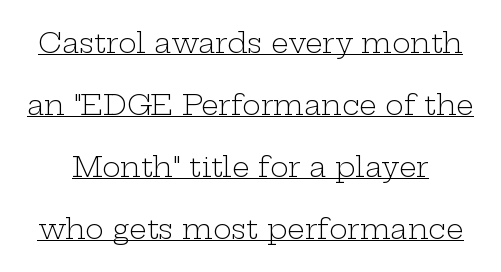
Q: Is the text bold? A: No.
Q: Is the text italic (slanted)? A: No, it is upright.
Q: Is the typeface a serif or a sans-serif typeface? A: Serif.
Q: Is the text underlined? A: Yes.
Q: Is the spacing between letters normal or unusually wide? A: Normal.
Q: Is the spacing between lines tight, normal or loose? A: Loose.
Q: Width (condensed, normal, or wide)? A: Wide.
Q: Stroke contrast? A: Low.
Q: x-height? A: Medium.
Q: Monospaced? A: No.
